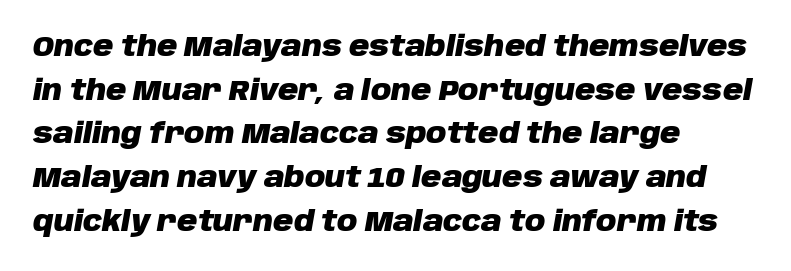
I'd describe the lettering as bold — thick and assertive. The rendering uses natural spacing where letterforms have individual widths. This rendering leaves character spacing at its baseline value. The designer left line spacing at the default. Descenders hang freely into open space.
